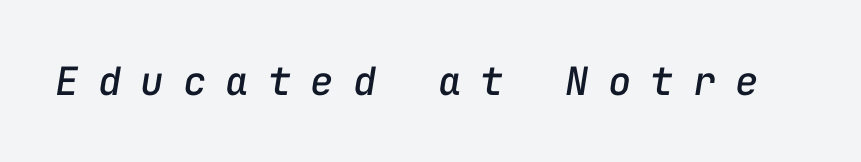
{"italic": "yes", "lean": "right", "slant_degrees": 9, "width": "normal", "stroke_contrast": "low", "x_height": "medium", "monospaced": "yes", "underline": "no", "letter_spacing": "wide", "letter_spacing_em": 0.49, "glyph_px": 39}
